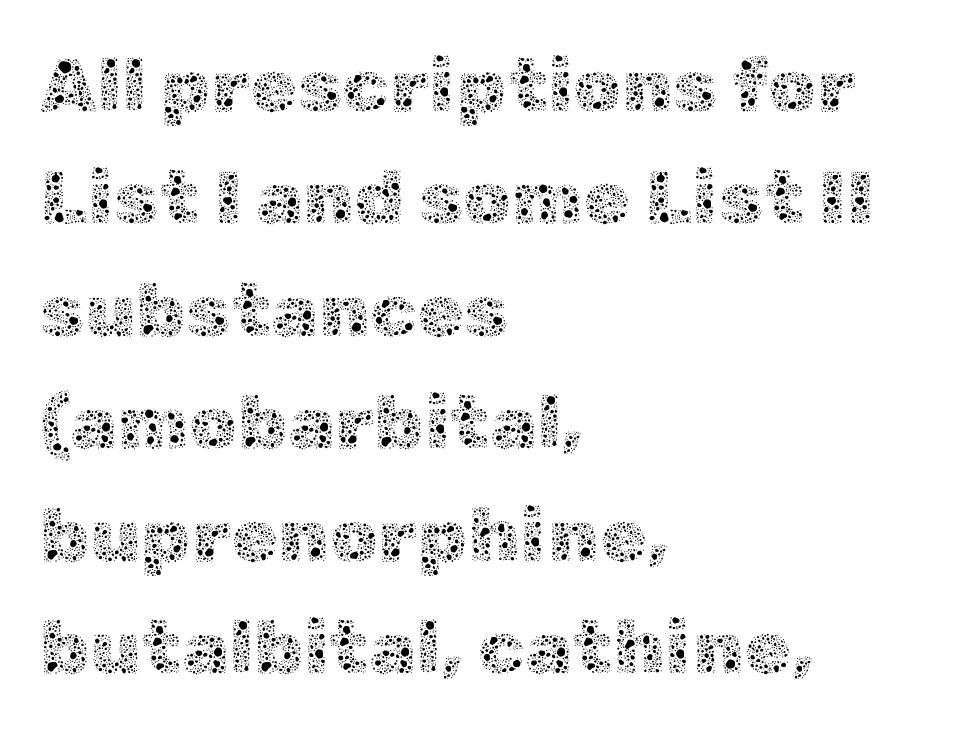
Words float on clear page, feet unadorned. Does the lettering tilt? It doesn't — this is upright. Proportional: the letters do not fall into vertical columns. The rendering anchors every line to the left-hand side.
